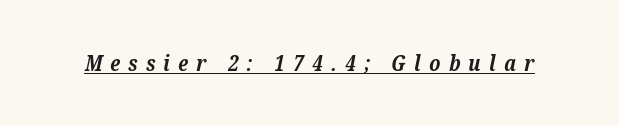
{"italic": "yes", "lean": "right", "slant_degrees": 12, "bold": "yes", "underline": "yes", "letter_spacing": "wide", "letter_spacing_em": 0.39, "glyph_px": 21}
